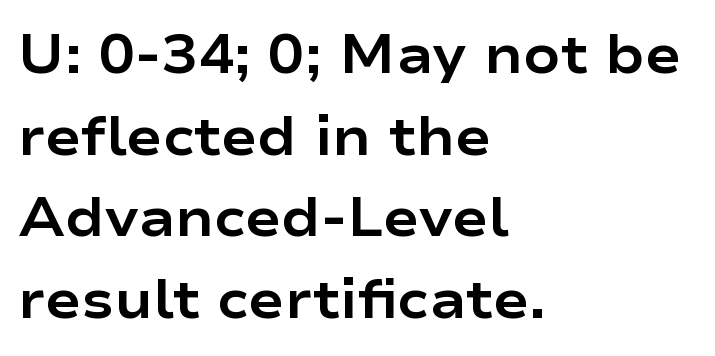
Each row of text sits above clean, open space. The type family on display is of the sans-serif kind. Each letter keeps its own natural width here, so spacing adapts to shape. Each new line begins a customary step beneath the previous one. On the weight axis this lands at bold, roughly 700. Unlike italic type, these characters show no tilt at all.
